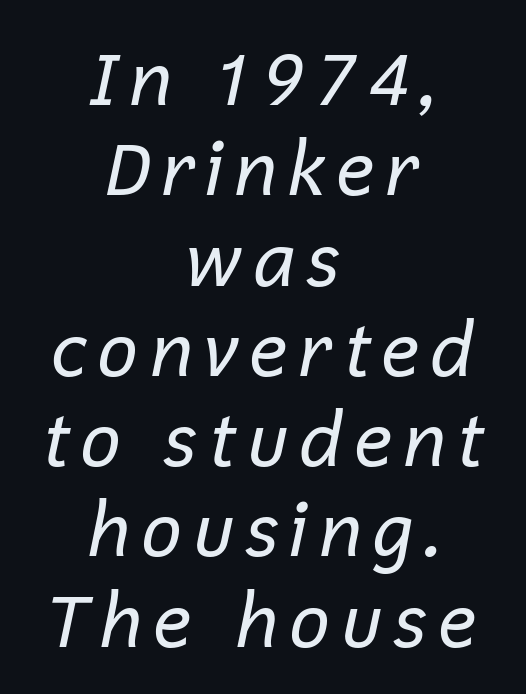
{"italic": "yes", "lean": "right", "slant_degrees": 12, "bold": "no", "weight": "regular", "width": "normal", "stroke_contrast": "low", "x_height": "medium", "monospaced": "no", "underline": "no", "align": "center", "line_spacing_ratio": 1.22, "glyph_px": 74}
